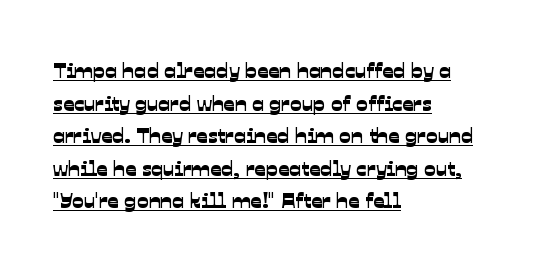
Q: Is the text underlined? A: Yes.
Q: How is the paragraph aligned? A: Left-aligned.
Q: Is the spacing between letters normal or unusually wide? A: Normal.
Q: Is the spacing between lines tight, normal or loose? A: Normal.
